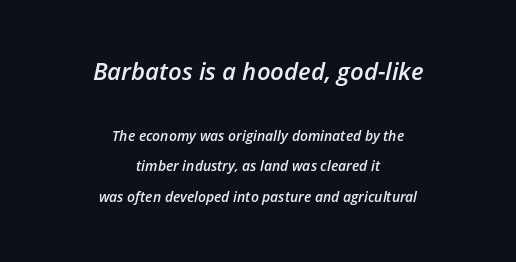
The vertical gap from one line to the next is large. Only glyphs here, with clear space below each row. The rag falls on both sides of this text block equally. There is no visible air inserted between adjacent glyphs.
